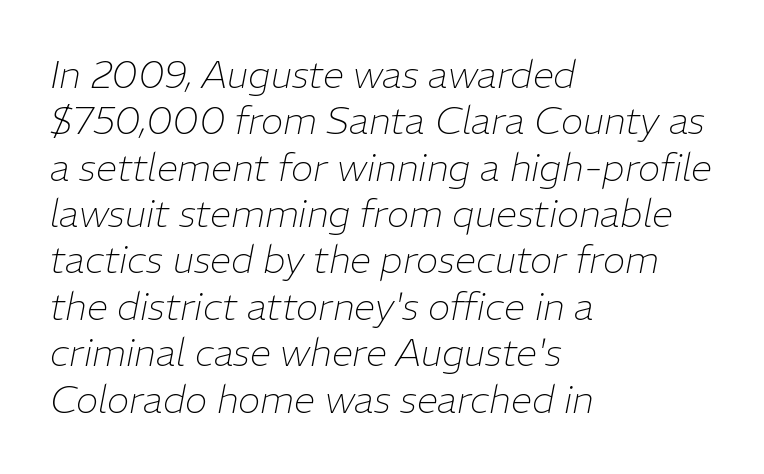
{"italic": "yes", "lean": "right", "slant_degrees": 11, "bold": "no", "weight": "thin", "width": "normal", "stroke_contrast": "low", "x_height": "medium", "monospaced": "no", "underline": "no", "align": "left", "line_spacing_ratio": 1.22, "letter_spacing": "normal", "letter_spacing_em": 0.0, "glyph_px": 38}
